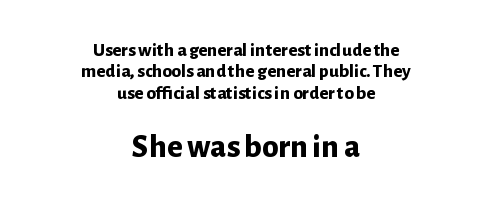
Q: Is the text bold? A: Yes.
Q: Is the text italic (slanted)? A: No, it is upright.
Q: Is the typeface a serif or a sans-serif typeface? A: Sans-serif.
Q: Is the text underlined? A: No.
Q: How is the paragraph aligned? A: Centered.
Q: Is the spacing between letters normal or unusually wide? A: Normal.
Q: Is the spacing between lines tight, normal or loose? A: Tight.
Q: Which block of text is set in a larger size, the first (top) or the second (bottom)? A: The second (bottom) one.
Q: Width (condensed, normal, or wide)? A: Normal.
Q: Stroke contrast? A: Low.
Q: x-height? A: Medium.
Q: Monospaced? A: No.
